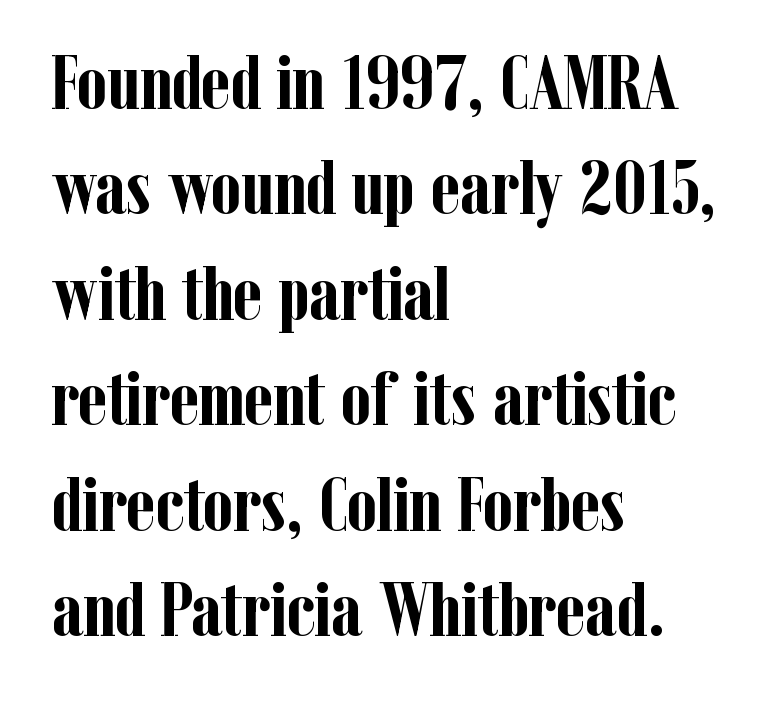
The image shows 77 px semibold, condensed serif type, upright; set left-aligned, normal line spacing (1.37x), normal letter spacing, not underlined; low stroke contrast and a medium x-height.
